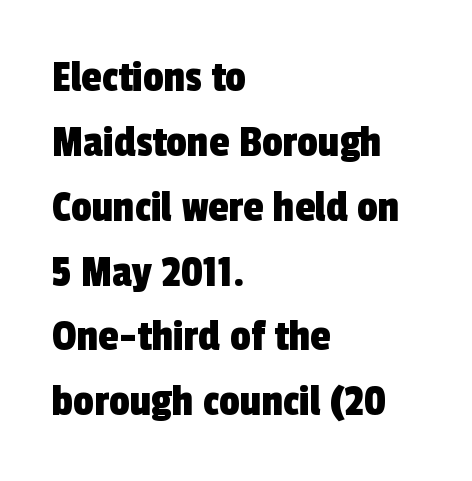
The image shows 46 px condensed sans-serif type; set left-aligned, normal line spacing (1.41x), normal letter spacing, not underlined; a medium x-height.
